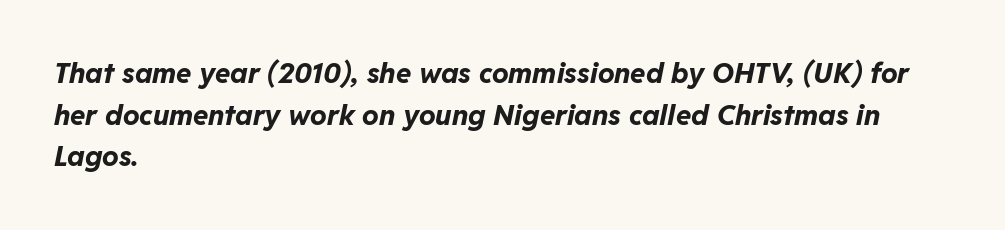
Q: Is the text bold? A: Yes.
Q: Is the text italic (slanted)? A: Yes, it leans right by about 11 degrees.
Q: Is the text underlined? A: No.
Q: How is the paragraph aligned? A: Left-aligned.
Q: Is the spacing between letters normal or unusually wide? A: Normal.
Q: Is the spacing between lines tight, normal or loose? A: Normal.
Q: Width (condensed, normal, or wide)? A: Normal.
Q: Stroke contrast? A: Low.
Q: x-height? A: Medium.
Q: Monospaced? A: No.
